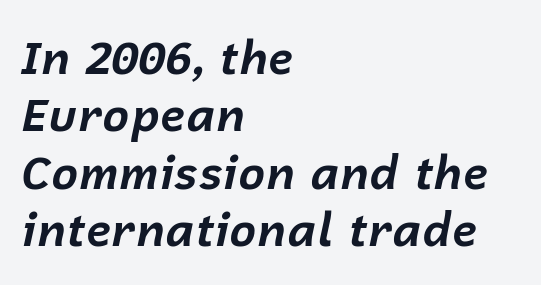
Q: Is the text bold? A: Yes.
Q: Is the text italic (slanted)? A: Yes, it leans right by about 12 degrees.
Q: Is the text underlined? A: No.
Q: How is the paragraph aligned? A: Left-aligned.
Q: Is the spacing between letters normal or unusually wide? A: Normal.
Q: Is the spacing between lines tight, normal or loose? A: Normal.
Q: Width (condensed, normal, or wide)? A: Normal.
Q: Stroke contrast? A: Low.
Q: x-height? A: Medium.
Q: Monospaced? A: No.
